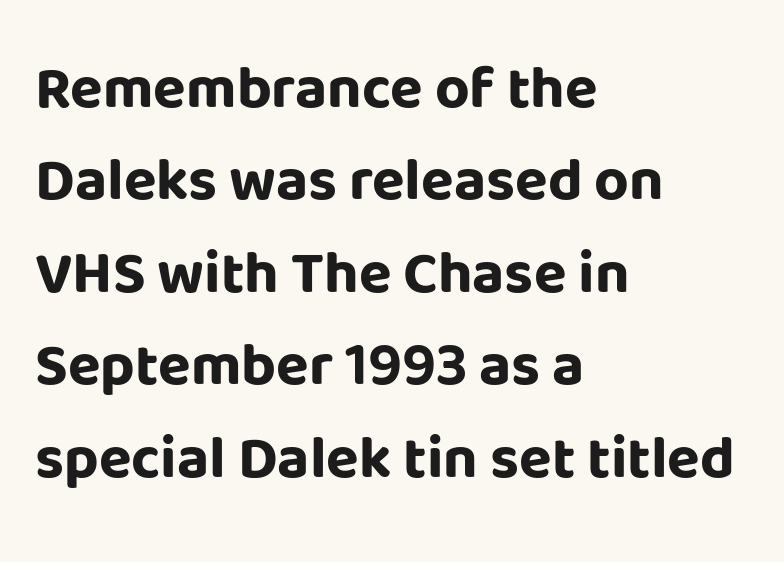
The passage shown is not underscored anywhere. Look at the stroke-to-counter ratio: heavy, a bold. The designer left line spacing at the default. The horizontal fit of the characters is conventional and even. Proportional: the letters do not fall into vertical columns. Are there feet on the stems? There aren't — it's a sans.
